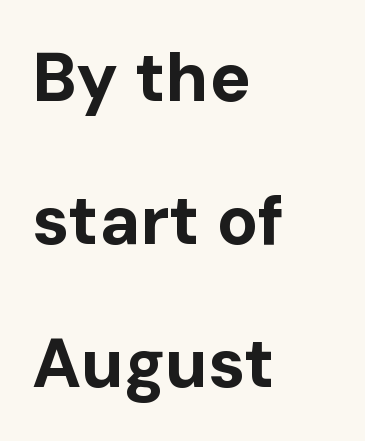
Q: Is the text bold? A: Yes.
Q: Is the text italic (slanted)? A: No, it is upright.
Q: Is the typeface a serif or a sans-serif typeface? A: Sans-serif.
Q: Is the text underlined? A: No.
Q: How is the paragraph aligned? A: Left-aligned.
Q: Is the spacing between letters normal or unusually wide? A: Normal.
Q: Is the spacing between lines tight, normal or loose? A: Loose.
Q: Width (condensed, normal, or wide)? A: Normal.
Q: Stroke contrast? A: Low.
Q: x-height? A: Medium.
Q: Monospaced? A: No.
